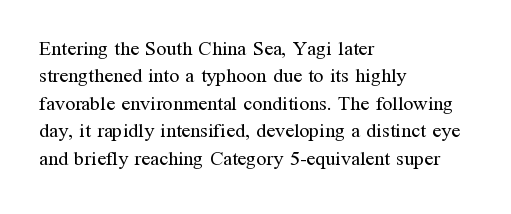
The image shows 20 px text type, upright; set left-aligned, normal line spacing (1.37x), normal letter spacing, not underlined.
